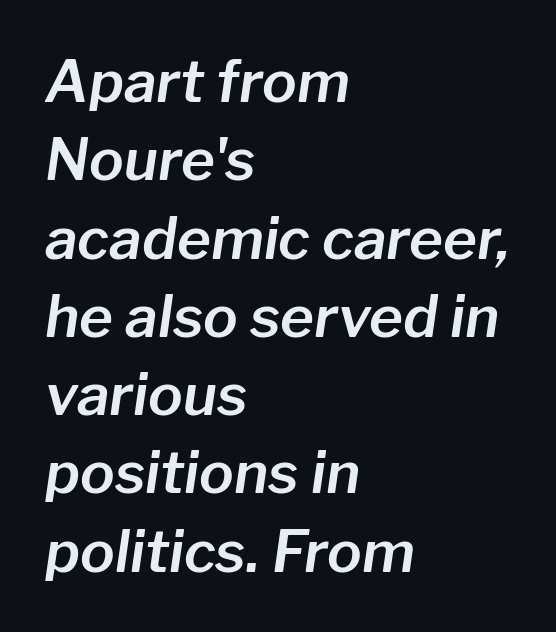
{"italic": "yes", "lean": "right", "slant_degrees": 8, "width": "normal", "stroke_contrast": "low", "x_height": "medium", "monospaced": "no", "underline": "no", "align": "left", "line_spacing": "normal", "line_spacing_ratio": 1.35, "letter_spacing": "normal", "letter_spacing_em": 0.0, "glyph_px": 58}
